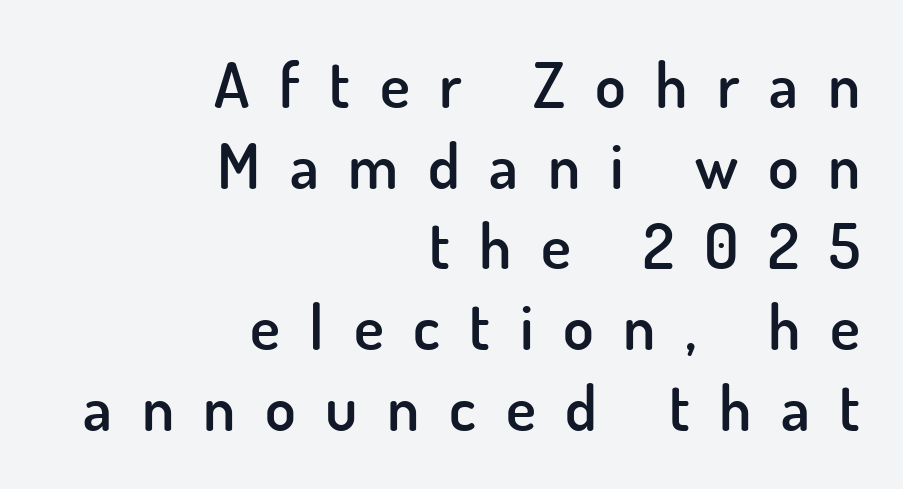
Each line ends at the same right margin while the left side varies. Semibold letterforms, between regular and bold. Tracking here is generous; glyphs stand well apart from one another. A roman cut, with each character standing at attention.
